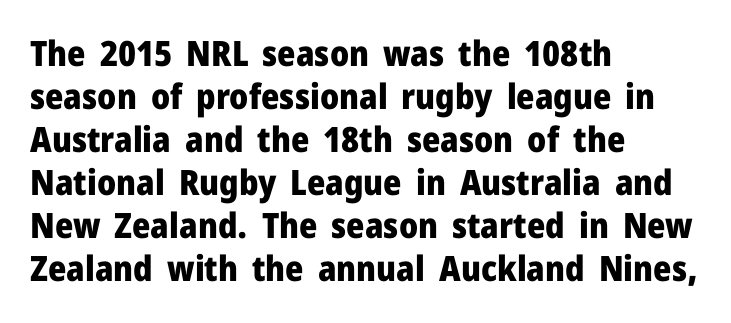
The image shows 35 px heavy sans-serif type, upright; set left-aligned, line spacing 1.23x, normal letter spacing, not underlined; low stroke contrast and a medium x-height.
